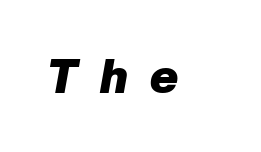
Underline: absent. Its strokes are broad and dark, the hallmark of bold type. Observe the wide spacing: letters keep a clear distance from each other. Tall strokes in this sample are angled rather than plumb. These lines are rendered in a variable-pitch font.
